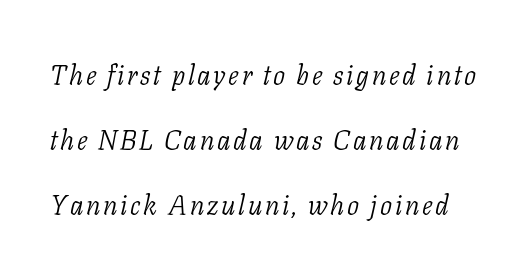
{"italic": "yes", "lean": "right", "slant_degrees": 11, "bold": "no", "underline": "no", "line_spacing": "loose", "line_spacing_ratio": 2.4, "glyph_px": 27}
